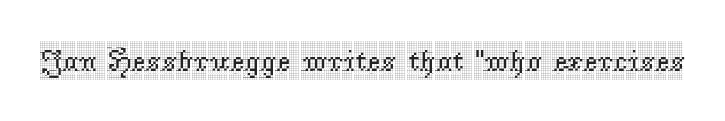
{"serif": "yes", "italic": "no", "width": "condensed", "x_height": "large", "monospaced": "no", "underline": "no", "letter_spacing": "normal", "letter_spacing_em": 0.0, "glyph_px": 30}
